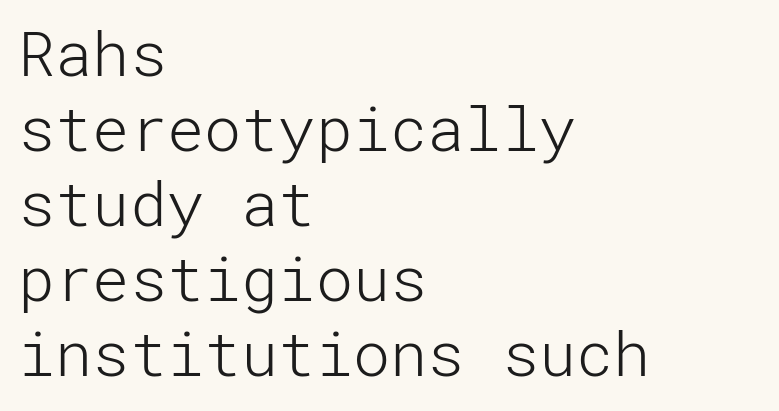
Q: Is the text bold? A: No.
Q: Is the text italic (slanted)? A: No, it is upright.
Q: Is the typeface a serif or a sans-serif typeface? A: Sans-serif.
Q: Is the text underlined? A: No.
Q: How is the paragraph aligned? A: Left-aligned.
Q: Is the spacing between letters normal or unusually wide? A: Normal.
Q: Width (condensed, normal, or wide)? A: Normal.
Q: Stroke contrast? A: Low.
Q: x-height? A: Medium.
